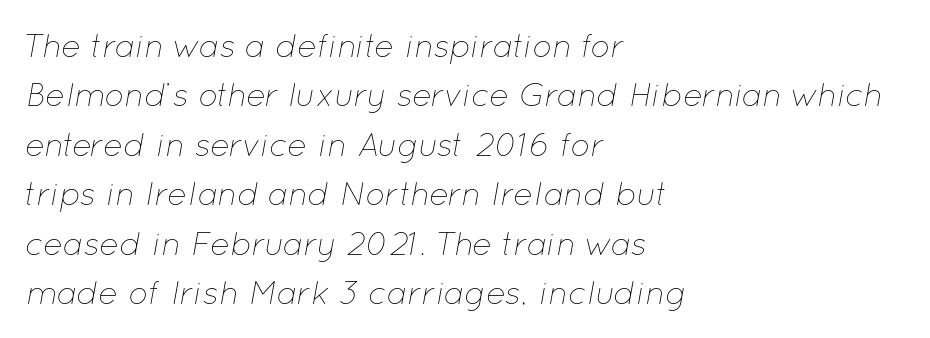
{"italic": "yes", "lean": "right", "slant_degrees": 12, "bold": "no", "weight": "thin", "width": "normal", "stroke_contrast": "low", "x_height": "medium", "monospaced": "no", "underline": "no", "align": "left", "line_spacing": "normal", "line_spacing_ratio": 1.5, "letter_spacing": "normal", "letter_spacing_em": 0.0, "glyph_px": 33}
